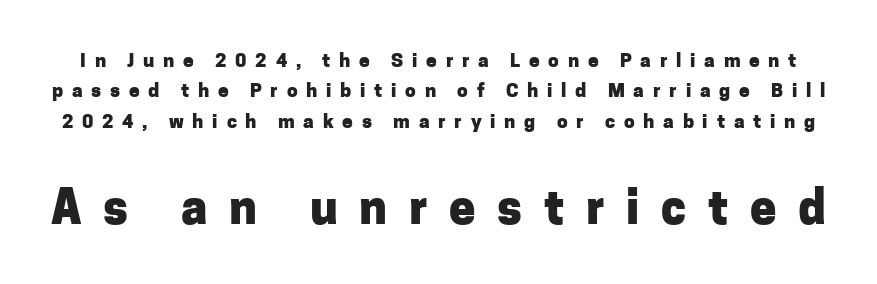
The image shows 47 px heavy sans-serif type, upright; set normal line spacing (1.6x), unusually wide letter spacing (+0.46 em), not underlined; the second (bottom) block is 2.47x larger; low stroke contrast and a medium x-height.
